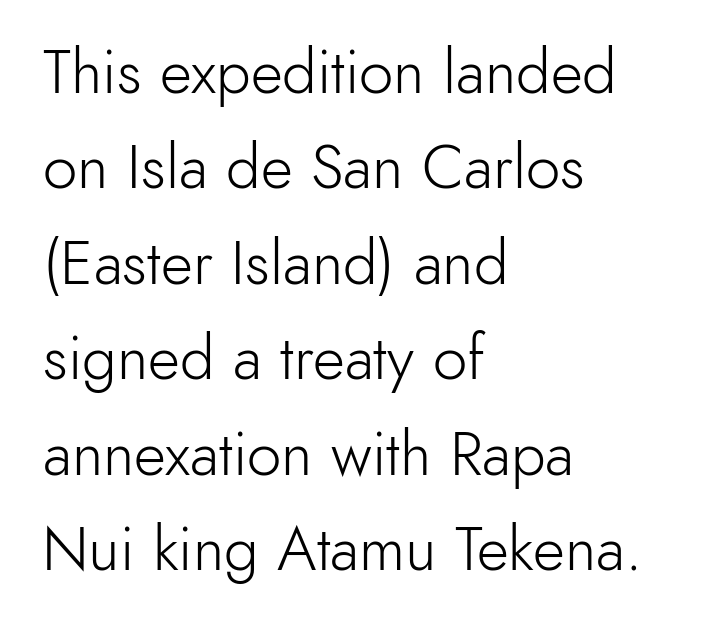
The image shows 62 px light sans-serif type, upright; set left-aligned, normal line spacing (1.54x), normal letter spacing, not underlined; a small x-height.
